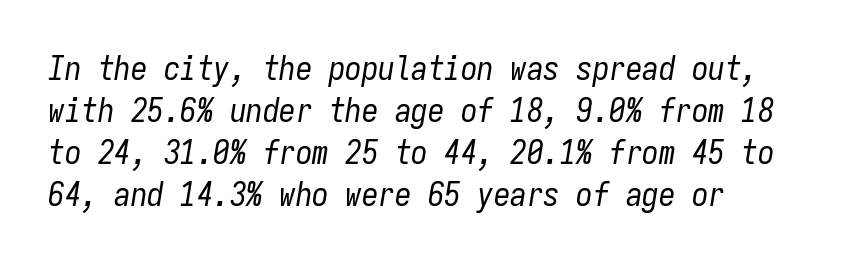
Q: Is the text bold? A: No.
Q: Is the text italic (slanted)? A: Yes, it leans right by about 9 degrees.
Q: Is the text underlined? A: No.
Q: How is the paragraph aligned? A: Left-aligned.
Q: Is the spacing between letters normal or unusually wide? A: Normal.
Q: Is the spacing between lines tight, normal or loose? A: Normal.
Q: Width (condensed, normal, or wide)? A: Condensed.
Q: Stroke contrast? A: Low.
Q: x-height? A: Medium.
Q: Monospaced? A: Yes.
